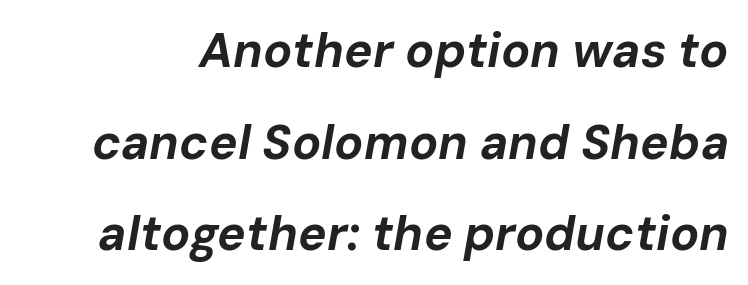
The image shows 48 px bold type, italic (leaning right); set loose line spacing (1.91x), normal letter spacing, not underlined; low stroke contrast and a medium x-height.
